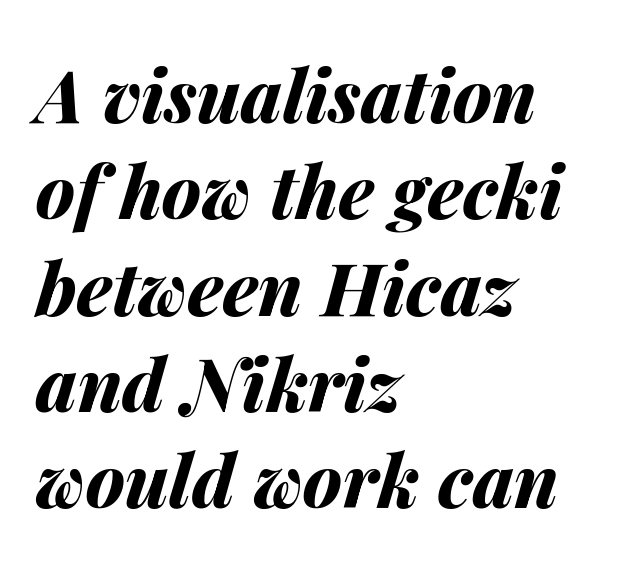
The specimen omits any rule beneath the text block's lines. The strokes are fattened all the way to bold. Is the block centered? No — it sits flush against the left margin. Tracking here is standard; glyphs follow each other at the usual distance. The face used here is proportionally spaced, like ordinary book or web type. Style check: oblique.
